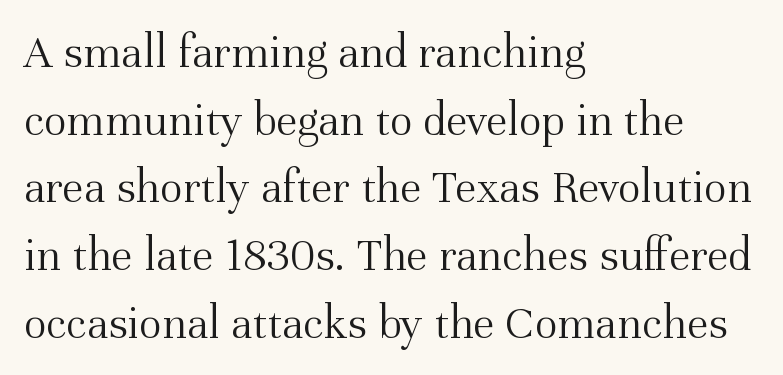
The image shows 48 px light serif type, upright; set left-aligned, normal line spacing (1.41x), normal letter spacing, not underlined; medium stroke contrast and a medium x-height.
